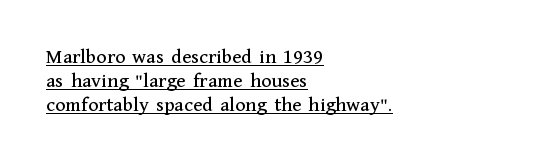
The image shows 21 px text type, upright; set left-aligned, tight line spacing (1.14x), normal letter spacing, underlined.
